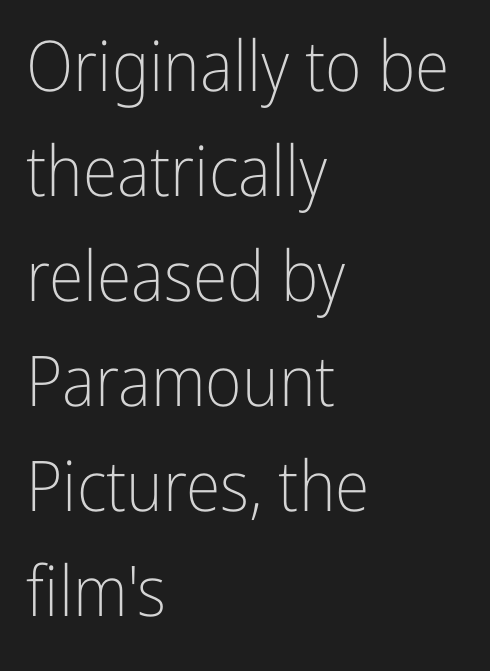
{"serif": "no", "italic": "no", "bold": "no", "weight": "light", "width": "condensed", "stroke_contrast": "low", "x_height": "medium", "monospaced": "no", "underline": "no", "align": "left", "line_spacing": "normal", "line_spacing_ratio": 1.5, "letter_spacing": "normal", "letter_spacing_em": 0.0, "glyph_px": 70}
